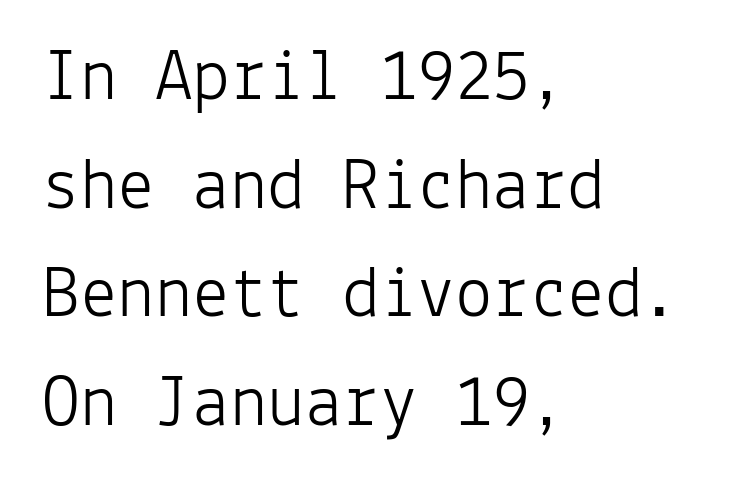
Q: Is the text bold? A: No.
Q: Is the text italic (slanted)? A: No, it is upright.
Q: Is the typeface a serif or a sans-serif typeface? A: Sans-serif.
Q: Is the text underlined? A: No.
Q: How is the paragraph aligned? A: Left-aligned.
Q: Is the spacing between letters normal or unusually wide? A: Normal.
Q: Is the spacing between lines tight, normal or loose? A: Normal.
Q: Width (condensed, normal, or wide)? A: Normal.
Q: Stroke contrast? A: Low.
Q: x-height? A: Medium.
Q: Monospaced? A: Yes.
